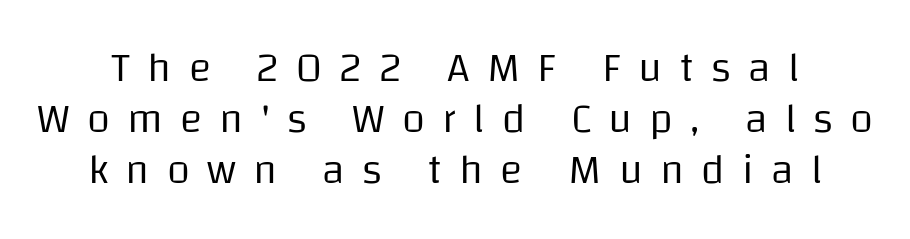
The image shows 42 px regular-weight sans-serif type, upright; set line spacing 1.22x, unusually wide letter spacing (+0.41 em), not underlined; low stroke contrast and a large x-height.
